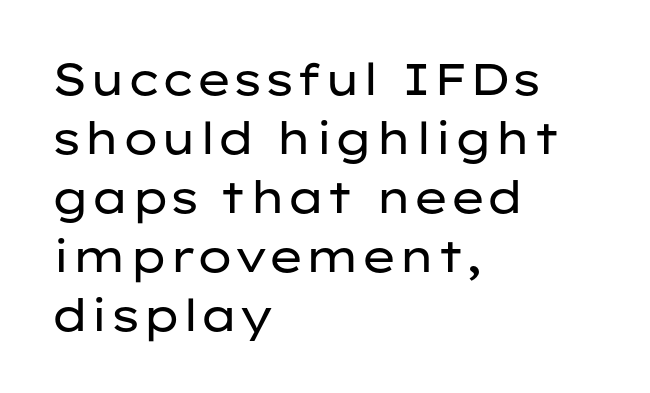
{"serif": "no", "italic": "no", "bold": "no", "weight": "regular", "width": "wide", "stroke_contrast": "low", "x_height": "medium", "monospaced": "no", "underline": "no", "align": "left", "line_spacing": "normal", "line_spacing_ratio": 1.34, "letter_spacing": "normal", "letter_spacing_em": 0.0, "glyph_px": 44}
